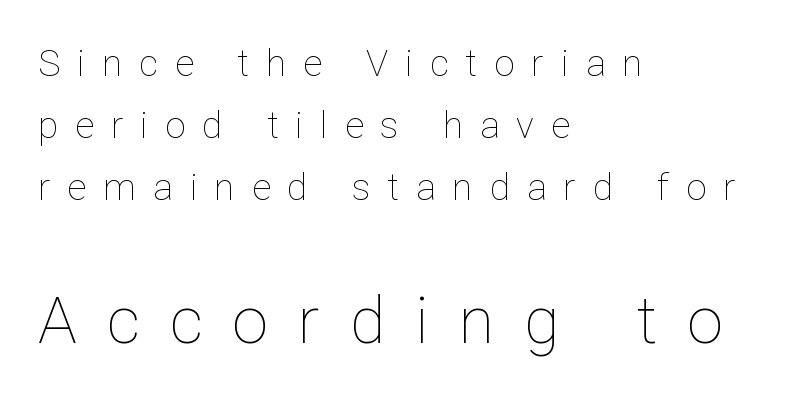
Q: Is the text bold? A: No.
Q: Is the text italic (slanted)? A: No, it is upright.
Q: Is the text underlined? A: No.
Q: How is the paragraph aligned? A: Left-aligned.
Q: Is the spacing between letters normal or unusually wide? A: Unusually wide.
Q: Is the spacing between lines tight, normal or loose? A: Normal.
Q: Which block of text is set in a larger size, the first (top) or the second (bottom)? A: The second (bottom) one.
Q: Width (condensed, normal, or wide)? A: Normal.
Q: Stroke contrast? A: Low.
Q: x-height? A: Medium.
Q: Monospaced? A: No.
